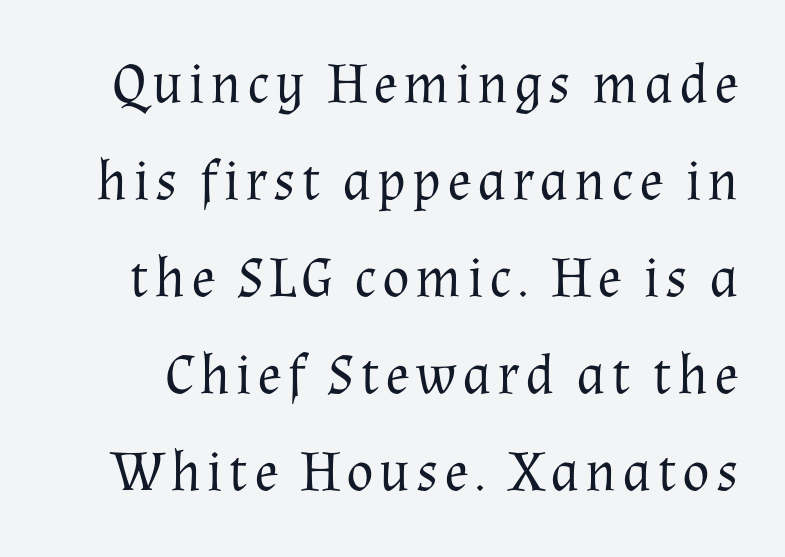
The image shows 57 px regular-weight serif type, upright; set normal line spacing (1.7x), not underlined; medium stroke contrast and a medium x-height.
